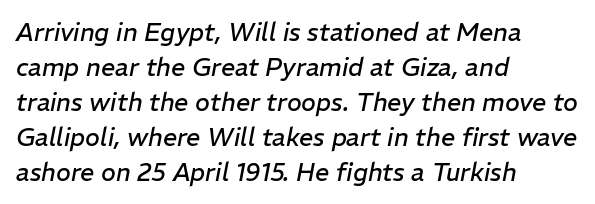
The ragged edge is on the right, which tells us the setting is flush left. Plain, unruled lines of type. Designer's note — italics engaged. The block of text has a typical density, with ordinary space between rows. No letter is thick-stroked: the sample isn't bold.
